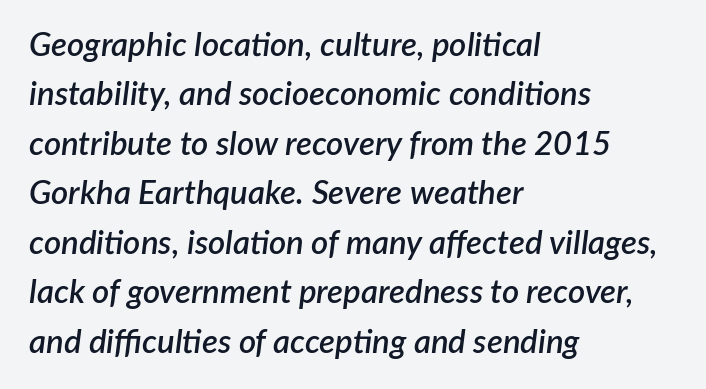
Q: Is the text bold? A: Semi-bold.
Q: Is the text italic (slanted)? A: Yes, it leans right by about 7 degrees.
Q: Is the text underlined? A: No.
Q: How is the paragraph aligned? A: Left-aligned.
Q: Is the spacing between letters normal or unusually wide? A: Normal.
Q: Is the spacing between lines tight, normal or loose? A: Normal.
Q: Width (condensed, normal, or wide)? A: Normal.
Q: Stroke contrast? A: Low.
Q: x-height? A: Medium.
Q: Monospaced? A: No.
